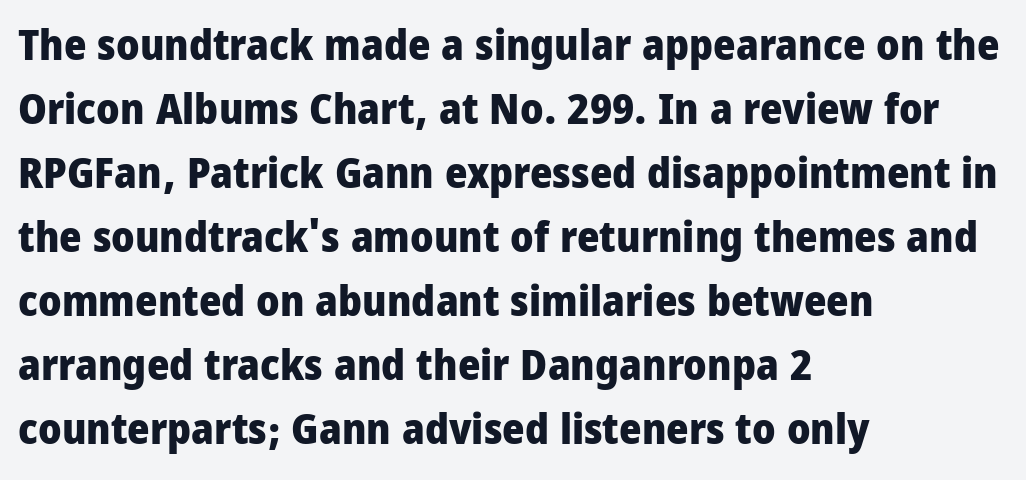
Q: Is the text bold? A: Yes.
Q: Is the text italic (slanted)? A: No, it is upright.
Q: Is the typeface a serif or a sans-serif typeface? A: Sans-serif.
Q: Is the text underlined? A: No.
Q: How is the paragraph aligned? A: Left-aligned.
Q: Is the spacing between letters normal or unusually wide? A: Normal.
Q: Is the spacing between lines tight, normal or loose? A: Normal.
Q: Width (condensed, normal, or wide)? A: Condensed.
Q: Stroke contrast? A: Low.
Q: x-height? A: Large.
Q: Monospaced? A: No.
